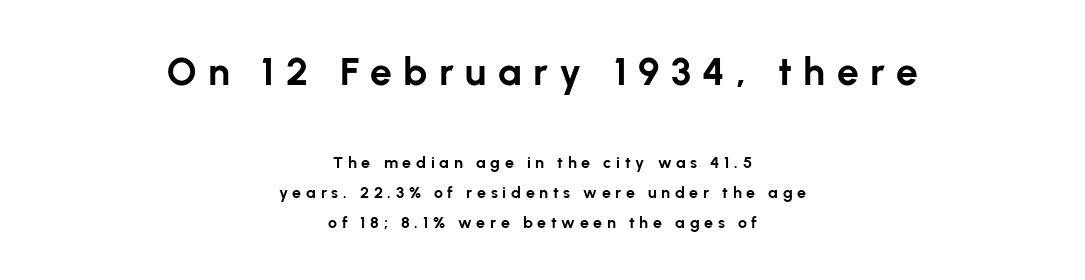
{"serif": "no", "italic": "no", "bold": "yes", "weight": "bold", "width": "normal", "stroke_contrast": "low", "x_height": "medium", "monospaced": "no", "underline": "no", "align": "center", "line_spacing_ratio": 1.89, "letter_spacing": "wide", "letter_spacing_em": 0.29, "larger_block": "first", "size_ratio": 2.44, "glyph_px": 39}
